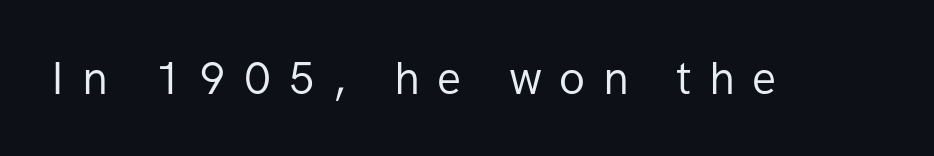
The image shows 45 px regular-weight sans-serif type, upright; set unusually wide letter spacing (+0.39 em), not underlined; low stroke contrast and a medium x-height.
